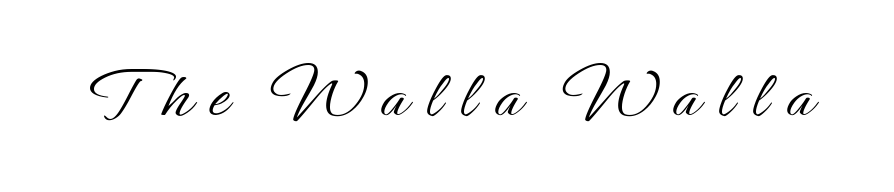
Q: Is the text bold? A: No.
Q: Is the text italic (slanted)? A: Yes.
Q: Is the text underlined? A: No.
Q: Is the spacing between letters normal or unusually wide? A: Unusually wide.
Q: Width (condensed, normal, or wide)? A: Normal.
Q: Stroke contrast? A: Low.
Q: x-height? A: Small.
Q: Monospaced? A: No.
